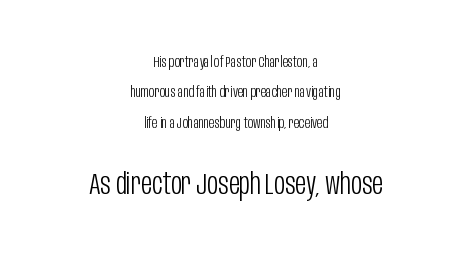
The typeface chosen for these lines omits serifs. Bare-footed words on every line. Posture: vertical. The rendering enlarges the type as you move from the upper chunk to the lower. Notice the wide empty band between every row — that's loose leading. Does extra space separate the letters? No, they use regular spacing.
